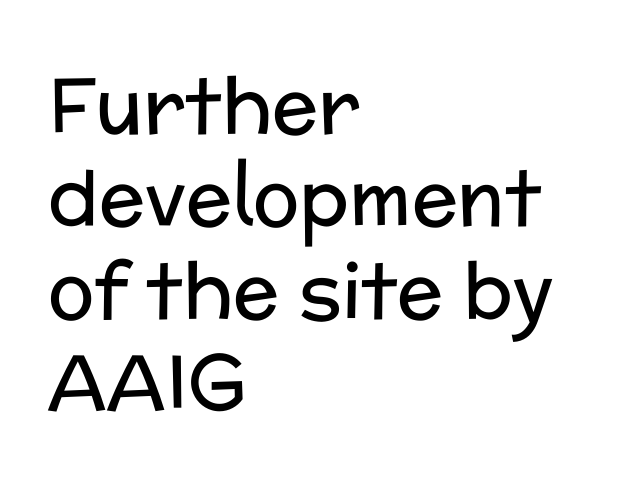
Q: Is the text bold? A: No.
Q: Is the text italic (slanted)? A: No, it is upright.
Q: Is the typeface a serif or a sans-serif typeface? A: Sans-serif.
Q: Is the text underlined? A: No.
Q: How is the paragraph aligned? A: Left-aligned.
Q: Is the spacing between letters normal or unusually wide? A: Normal.
Q: Width (condensed, normal, or wide)? A: Normal.
Q: Stroke contrast? A: Low.
Q: x-height? A: Medium.
Q: Monospaced? A: No.
